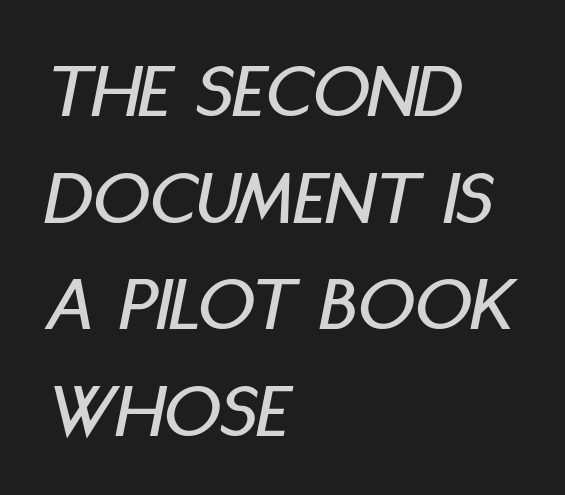
Q: Is the text italic (slanted)? A: Yes, it leans right by about 11 degrees.
Q: Is the text underlined? A: No.
Q: How is the paragraph aligned? A: Left-aligned.
Q: Is the spacing between letters normal or unusually wide? A: Normal.
Q: Is the spacing between lines tight, normal or loose? A: Normal.
Q: Width (condensed, normal, or wide)? A: Condensed.
Q: Stroke contrast? A: Low.
Q: x-height? A: Large.
Q: Monospaced? A: No.
